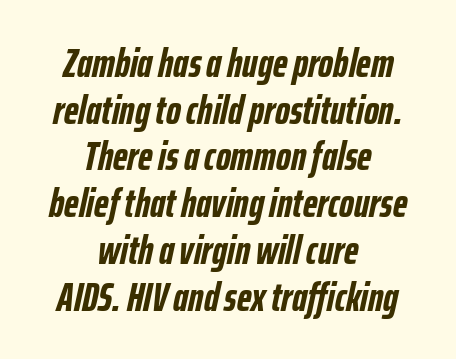
Q: Is the text bold? A: Yes.
Q: Is the text italic (slanted)? A: Yes, it leans right by about 12 degrees.
Q: Is the text underlined? A: No.
Q: How is the paragraph aligned? A: Centered.
Q: Is the spacing between letters normal or unusually wide? A: Normal.
Q: Is the spacing between lines tight, normal or loose? A: Tight.
Q: Width (condensed, normal, or wide)? A: Condensed.
Q: Stroke contrast? A: Low.
Q: x-height? A: Medium.
Q: Monospaced? A: No.
